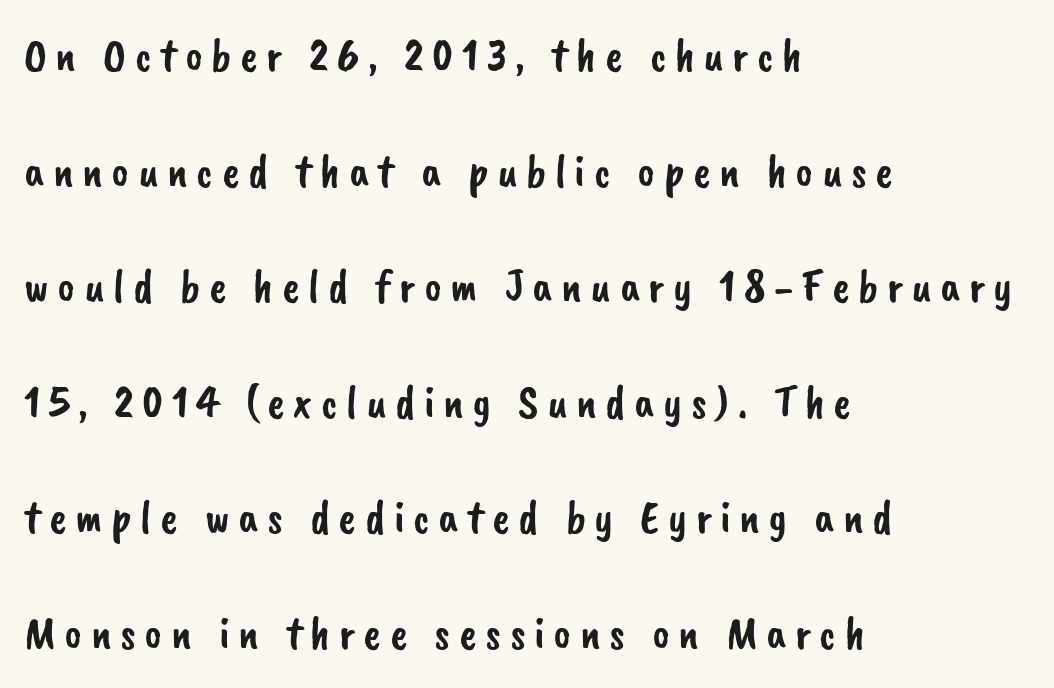
Spacing verdict: proportional, widths tailored to each character. Decoration check: the copy has no underline. The letters carry no serifs — their stems end cleanly without finishing strokes. Rows of type keep a wide berth in the vertical direction. Horizontally, the lines are justified to the leading edge only.
